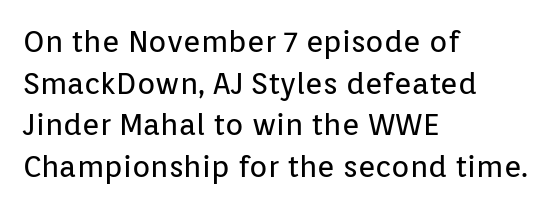
The image shows 30 px regular-weight sans-serif type, upright; set left-aligned, normal line spacing (1.39x), normal letter spacing, not underlined; low stroke contrast and a medium x-height.
